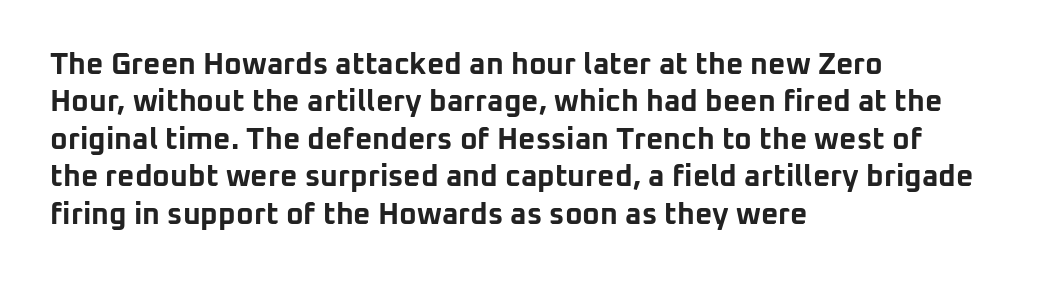
The image shows 30 px bold sans-serif type, upright; set left-aligned, normal line spacing (1.25x), normal letter spacing, not underlined; low stroke contrast and a medium x-height.
